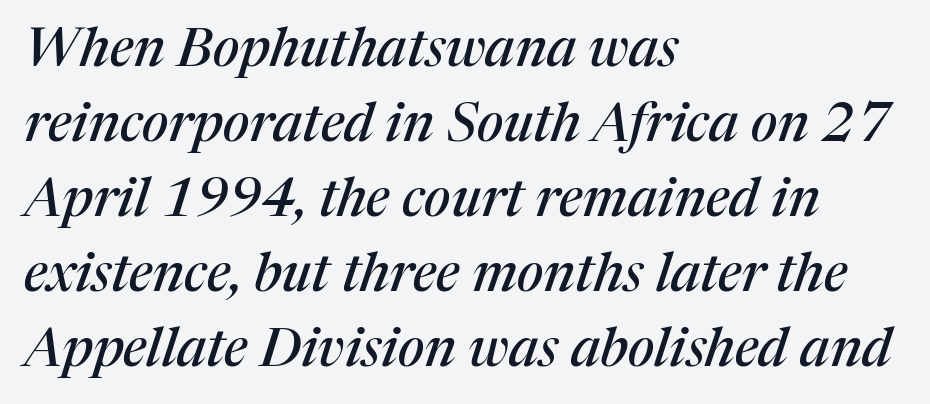
Q: Is the text italic (slanted)? A: Yes, it leans right by about 17 degrees.
Q: Is the typeface a serif or a sans-serif typeface? A: Serif.
Q: Is the text underlined? A: No.
Q: How is the paragraph aligned? A: Left-aligned.
Q: Is the spacing between letters normal or unusually wide? A: Normal.
Q: Is the spacing between lines tight, normal or loose? A: Normal.
Q: Width (condensed, normal, or wide)? A: Normal.
Q: Stroke contrast? A: Medium.
Q: x-height? A: Medium.
Q: Monospaced? A: No.
